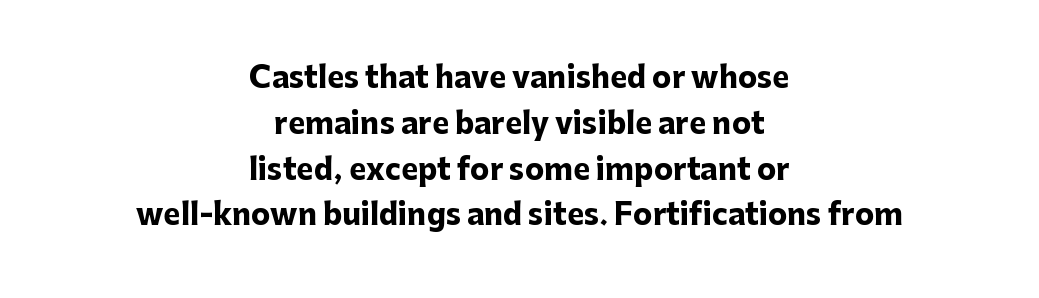
Q: Is the text bold? A: Yes.
Q: Is the text italic (slanted)? A: No, it is upright.
Q: Is the typeface a serif or a sans-serif typeface? A: Sans-serif.
Q: Is the text underlined? A: No.
Q: How is the paragraph aligned? A: Centered.
Q: Is the spacing between letters normal or unusually wide? A: Normal.
Q: Is the spacing between lines tight, normal or loose? A: Normal.
Q: Width (condensed, normal, or wide)? A: Normal.
Q: Stroke contrast? A: Low.
Q: x-height? A: Medium.
Q: Monospaced? A: No.
